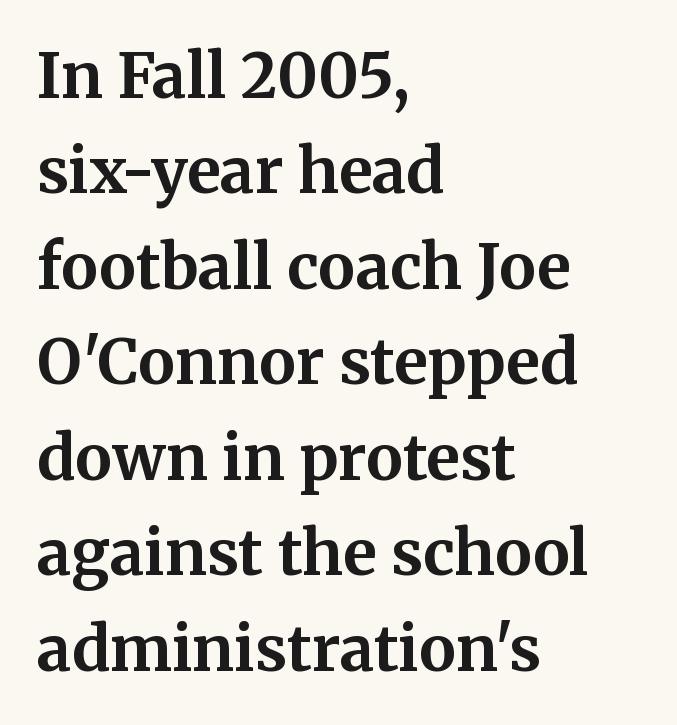
Q: Is the text bold? A: Yes.
Q: Is the text italic (slanted)? A: No, it is upright.
Q: Is the typeface a serif or a sans-serif typeface? A: Serif.
Q: Is the text underlined? A: No.
Q: How is the paragraph aligned? A: Left-aligned.
Q: Is the spacing between letters normal or unusually wide? A: Normal.
Q: Is the spacing between lines tight, normal or loose? A: Normal.
Q: Width (condensed, normal, or wide)? A: Normal.
Q: Stroke contrast? A: Medium.
Q: x-height? A: Medium.
Q: Monospaced? A: No.
